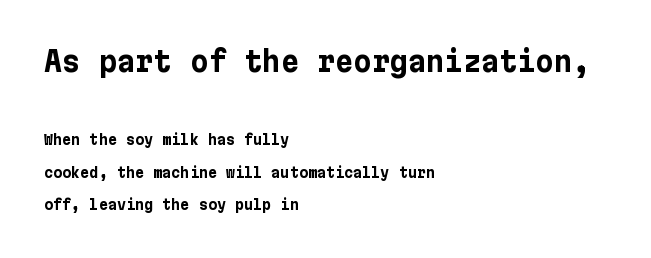
{"serif": "no", "italic": "no", "bold": "yes", "weight": "bold", "width": "normal", "stroke_contrast": "low", "x_height": "medium", "underline": "no", "align": "left", "line_spacing": "loose", "line_spacing_ratio": 2.32, "letter_spacing": "normal", "letter_spacing_em": 0.0, "larger_block": "first", "size_ratio": 2.0, "glyph_px": 28}
